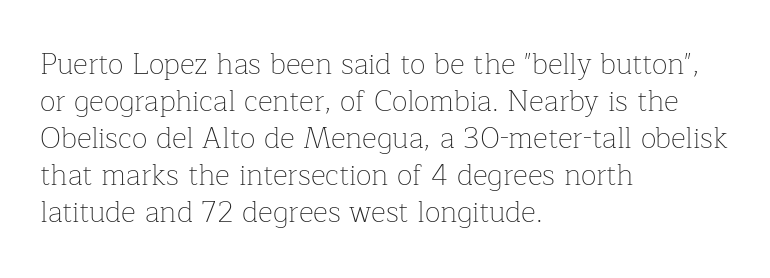
Does the type have serifs? Yes, each stem ends in a small foot. The letters stand straight up with perfectly vertical stems. Stems here are at most as thick as an everyday book face. The leading is moderate, giving the passage an even texture. The passage shown is typed in a proportional face where columns would drift. This sample uses plain, unmodified letter spacing.
